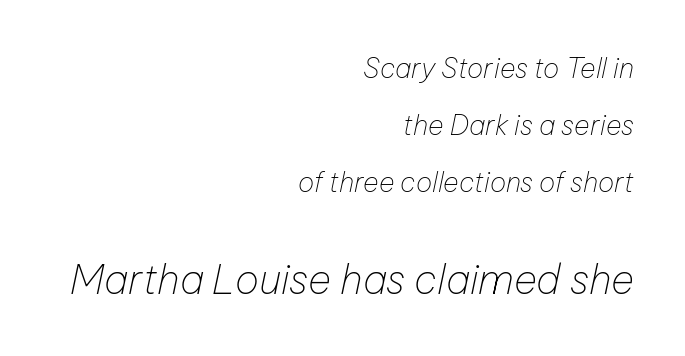
The specimen reads as italic at a glance. In CSS terms this would be text-align: right. No extra tracking has been applied to these lines. Weight class: somewhere from thin through regular. Type size steps up from the first block to the second.
